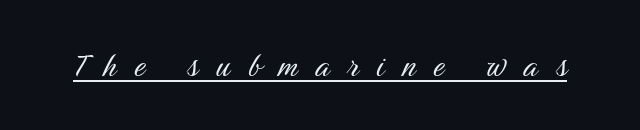
The image shows 39 px light, condensed sans-serif type; set unusually wide letter spacing (+0.46 em), underlined; medium stroke contrast and a medium x-height.
